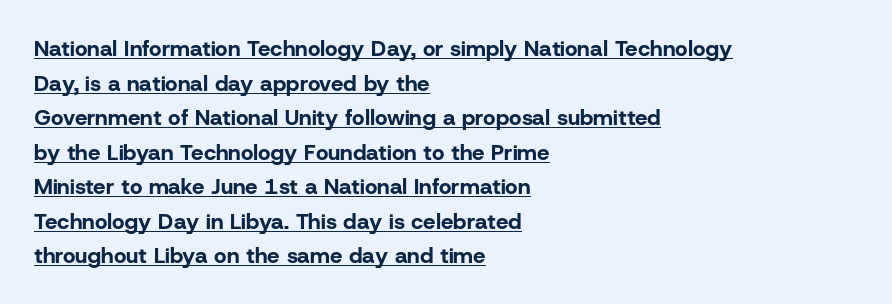
Q: Is the text bold? A: Yes.
Q: Is the text italic (slanted)? A: No, it is upright.
Q: Is the text underlined? A: Yes.
Q: How is the paragraph aligned? A: Left-aligned.
Q: Is the spacing between letters normal or unusually wide? A: Normal.
Q: Is the spacing between lines tight, normal or loose? A: Normal.
